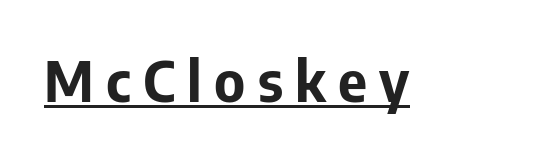
Q: Is the text bold? A: Yes.
Q: Is the text italic (slanted)? A: No, it is upright.
Q: Is the typeface a serif or a sans-serif typeface? A: Sans-serif.
Q: Is the text underlined? A: Yes.
Q: Is the spacing between letters normal or unusually wide? A: Unusually wide.
Q: Width (condensed, normal, or wide)? A: Normal.
Q: Stroke contrast? A: Low.
Q: x-height? A: Medium.
Q: Monospaced? A: No.
